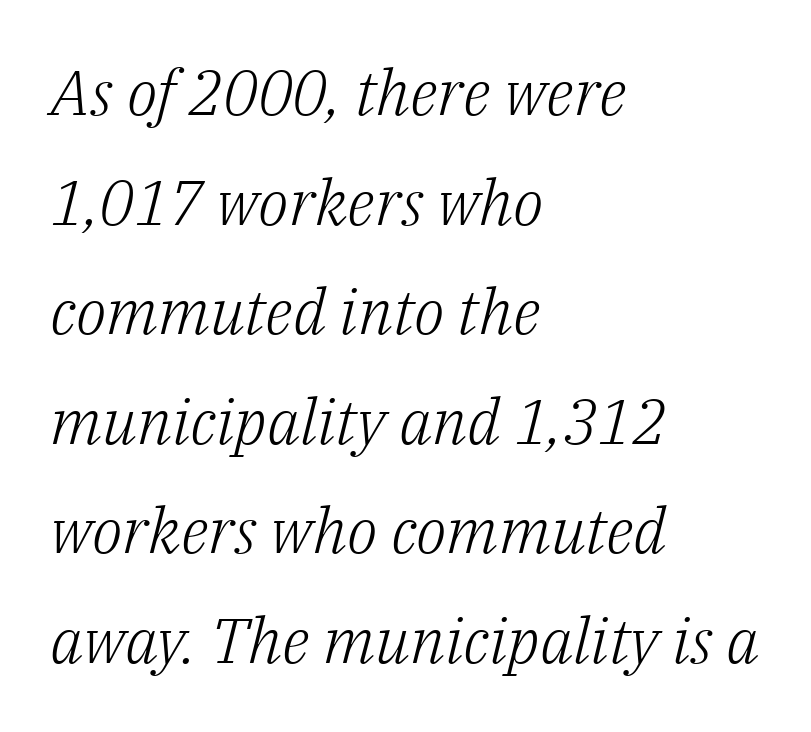
Q: Is the text bold? A: No.
Q: Is the text italic (slanted)? A: Yes, it leans right by about 14 degrees.
Q: Is the typeface a serif or a sans-serif typeface? A: Serif.
Q: Is the text underlined? A: No.
Q: How is the paragraph aligned? A: Left-aligned.
Q: Is the spacing between letters normal or unusually wide? A: Normal.
Q: Width (condensed, normal, or wide)? A: Normal.
Q: Stroke contrast? A: Low.
Q: x-height? A: Medium.
Q: Monospaced? A: No.
